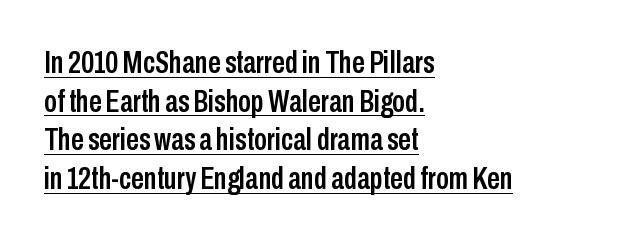
A classic flush-left, rag-right setting is used for this passage. Notice how the stems are strictly vertical — no italics here. Serif or sans? Sans — the stroke terminals are bare. What decoration does the sample have? An underline. Looks like regular typesetting: each glyph gets only the width it needs. The horizontal fit of the characters is conventional and even.
